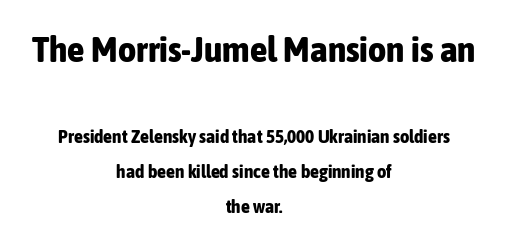
The image shows 35 px bold, condensed sans-serif type, upright; set centered, loose line spacing (1.96x), normal letter spacing, not underlined; the first (top) block is 1.94x larger; low stroke contrast and a medium x-height.
